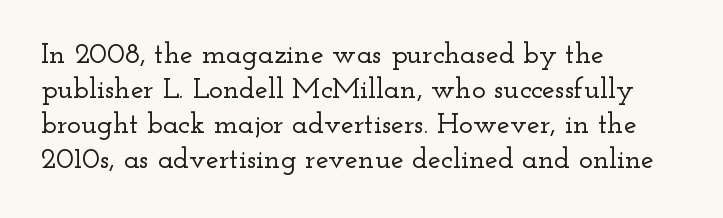
{"serif": "yes", "italic": "no", "width": "wide", "stroke_contrast": "low", "x_height": "small", "monospaced": "no", "underline": "no", "align": "left", "line_spacing_ratio": 1.21, "letter_spacing": "normal", "letter_spacing_em": 0.0, "glyph_px": 29}
